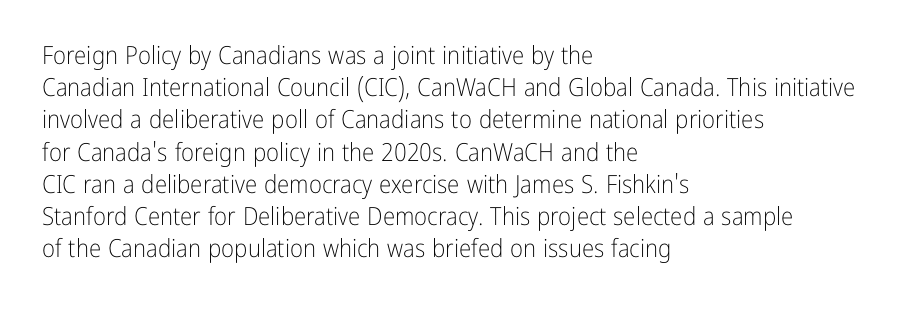
{"italic": "no", "bold": "no", "underline": "no", "align": "left", "line_spacing": "normal", "line_spacing_ratio": 1.29, "letter_spacing": "normal", "letter_spacing_em": 0.0, "glyph_px": 25}
